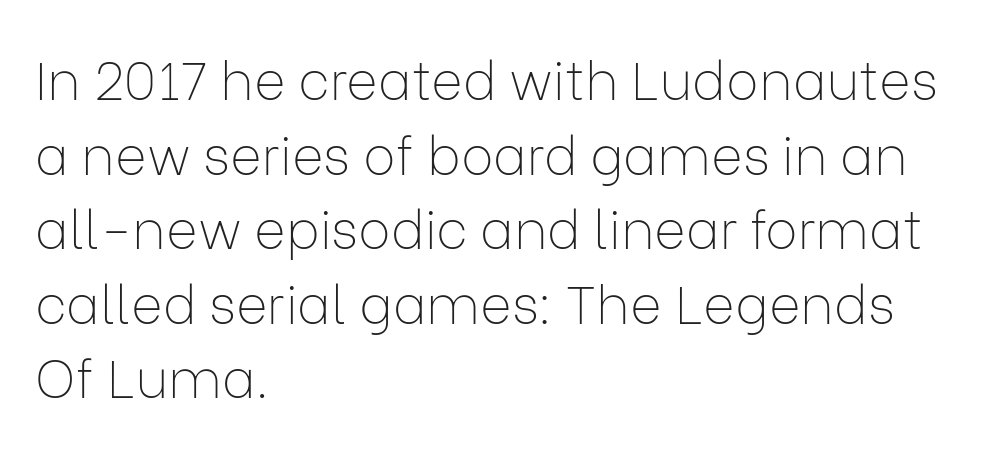
{"serif": "no", "italic": "no", "bold": "no", "weight": "thin", "width": "normal", "stroke_contrast": "low", "x_height": "medium", "monospaced": "no", "underline": "no", "align": "left", "line_spacing": "normal", "line_spacing_ratio": 1.38, "letter_spacing": "normal", "letter_spacing_em": 0.0, "glyph_px": 54}
